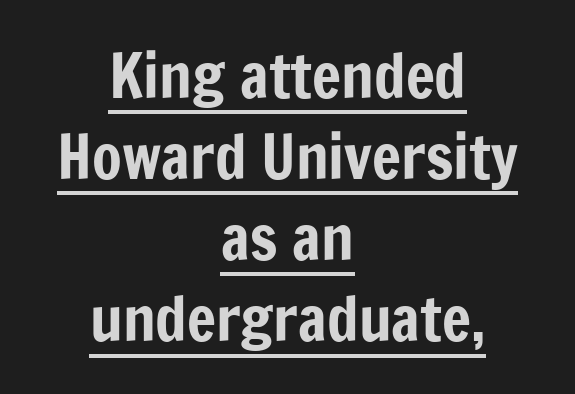
Q: Is the text italic (slanted)? A: No, it is upright.
Q: Is the typeface a serif or a sans-serif typeface? A: Sans-serif.
Q: Is the text underlined? A: Yes.
Q: How is the paragraph aligned? A: Centered.
Q: Is the spacing between letters normal or unusually wide? A: Normal.
Q: Is the spacing between lines tight, normal or loose? A: Normal.
Q: Width (condensed, normal, or wide)? A: Condensed.
Q: Stroke contrast? A: Low.
Q: x-height? A: Medium.
Q: Monospaced? A: No.
